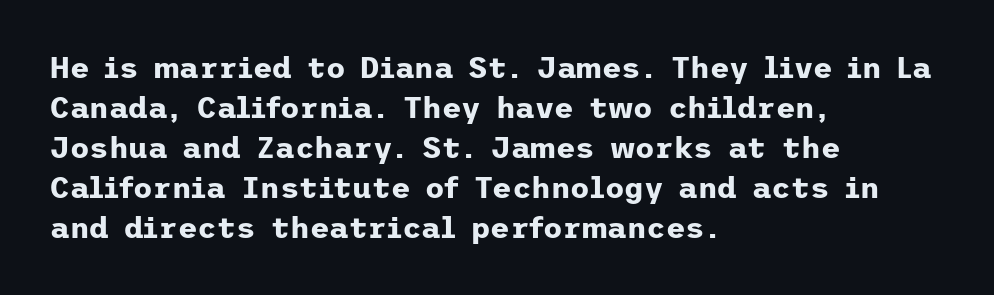
The image shows 30 px bold sans-serif type, upright; set left-aligned, normal line spacing (1.33x), normal letter spacing, not underlined; low stroke contrast and a medium x-height.
